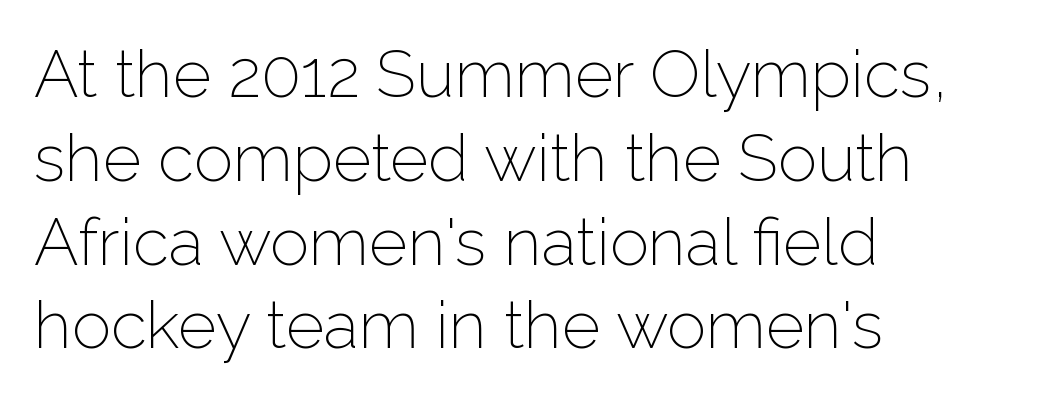
{"serif": "no", "italic": "no", "bold": "no", "weight": "light", "width": "normal", "stroke_contrast": "low", "x_height": "medium", "monospaced": "no", "underline": "no", "align": "left", "line_spacing": "normal", "line_spacing_ratio": 1.27, "letter_spacing": "normal", "letter_spacing_em": 0.0, "glyph_px": 66}
